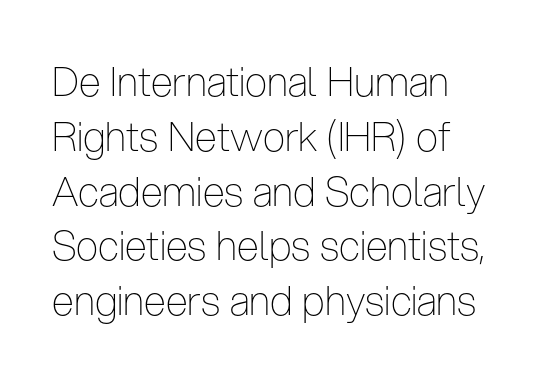
{"serif": "no", "italic": "no", "bold": "no", "weight": "thin", "width": "condensed", "stroke_contrast": "low", "x_height": "medium", "monospaced": "no", "underline": "no", "line_spacing": "normal", "line_spacing_ratio": 1.37, "letter_spacing": "normal", "letter_spacing_em": 0.0, "glyph_px": 40}
